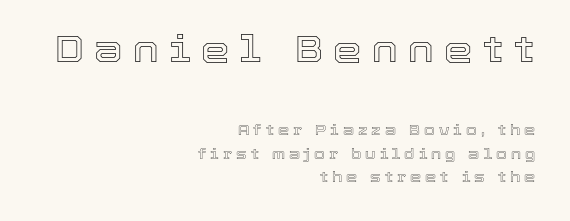
The image shows 36 px text type, upright; set right-aligned, normal line spacing (1.68x), unusually wide letter spacing (+0.29 em), not underlined; the first (top) block is 2.57x larger; a medium x-height.
